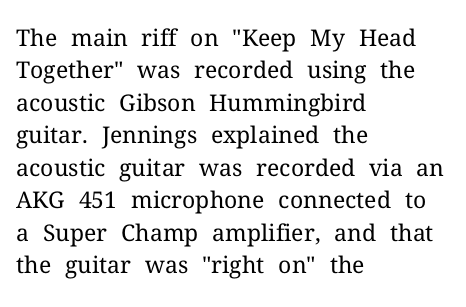
{"italic": "no", "bold": "no", "underline": "no", "align": "left", "line_spacing": "normal", "line_spacing_ratio": 1.41, "letter_spacing": "normal", "letter_spacing_em": 0.0, "glyph_px": 23}
